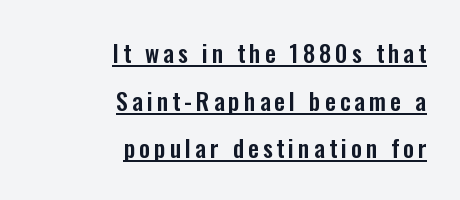
{"italic": "no", "underline": "yes", "align": "right", "line_spacing": "loose", "line_spacing_ratio": 1.98, "glyph_px": 24}
